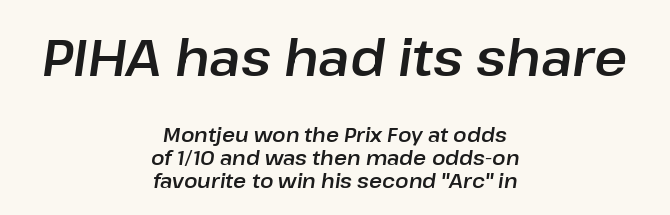
The image shows 51 px text type, italic (leaning right); set centered, tight line spacing (1.14x), normal letter spacing, not underlined; the first (top) block is 2.55x larger; low stroke contrast and a medium x-height.
